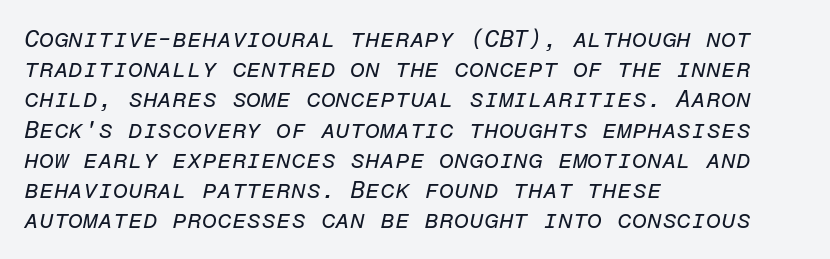
Q: Is the text bold? A: No.
Q: Is the text italic (slanted)? A: Yes, it leans right by about 12 degrees.
Q: Is the text underlined? A: No.
Q: How is the paragraph aligned? A: Left-aligned.
Q: Is the spacing between letters normal or unusually wide? A: Normal.
Q: Is the spacing between lines tight, normal or loose? A: Normal.
